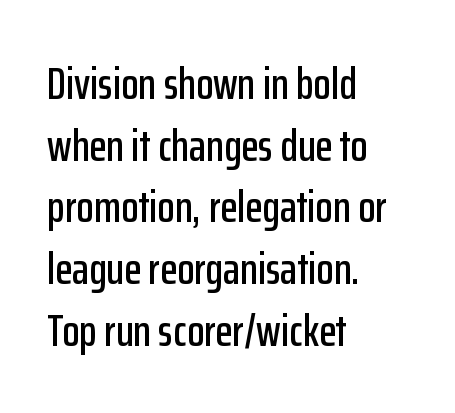
Q: Is the text italic (slanted)? A: No, it is upright.
Q: Is the typeface a serif or a sans-serif typeface? A: Sans-serif.
Q: Is the text underlined? A: No.
Q: How is the paragraph aligned? A: Left-aligned.
Q: Is the spacing between letters normal or unusually wide? A: Normal.
Q: Is the spacing between lines tight, normal or loose? A: Normal.
Q: Width (condensed, normal, or wide)? A: Condensed.
Q: Stroke contrast? A: Low.
Q: x-height? A: Medium.
Q: Monospaced? A: No.
